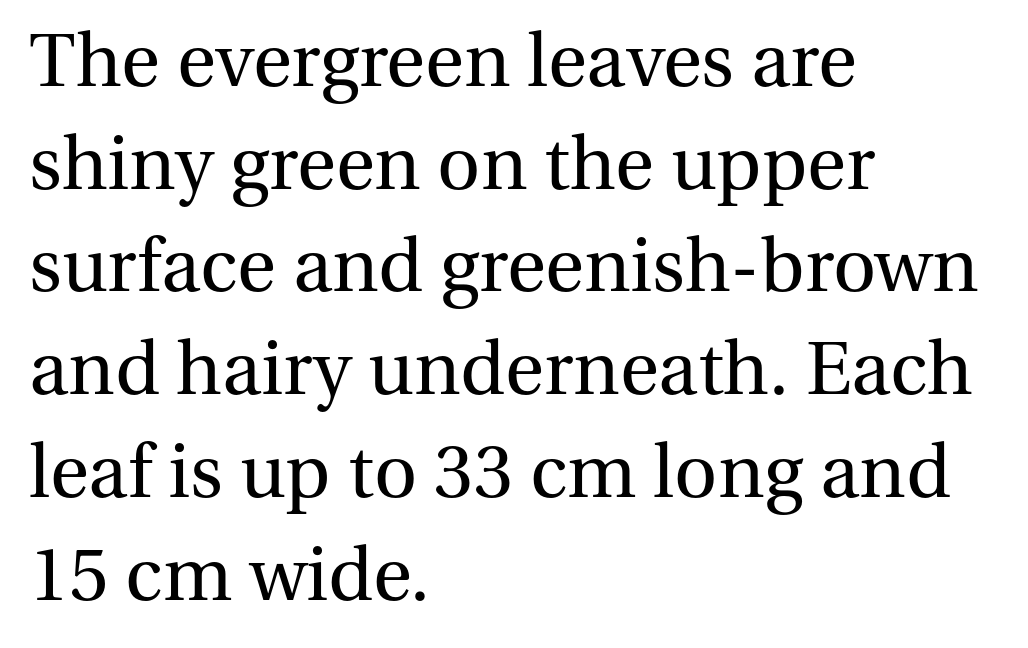
{"serif": "yes", "italic": "no", "bold": "no", "weight": "regular", "width": "normal", "stroke_contrast": "medium", "x_height": "medium", "monospaced": "no", "underline": "no", "align": "left", "line_spacing": "normal", "line_spacing_ratio": 1.37, "letter_spacing": "normal", "letter_spacing_em": 0.0, "glyph_px": 75}
